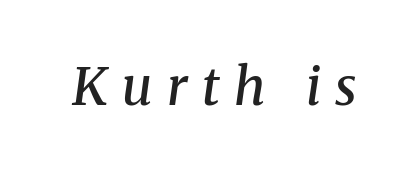
Q: Is the text bold? A: Semi-bold.
Q: Is the text italic (slanted)? A: Yes, it leans right by about 8 degrees.
Q: Is the typeface a serif or a sans-serif typeface? A: Serif.
Q: Is the text underlined? A: No.
Q: Is the spacing between letters normal or unusually wide? A: Unusually wide.
Q: Width (condensed, normal, or wide)? A: Normal.
Q: Stroke contrast? A: Medium.
Q: x-height? A: Medium.
Q: Monospaced? A: No.
